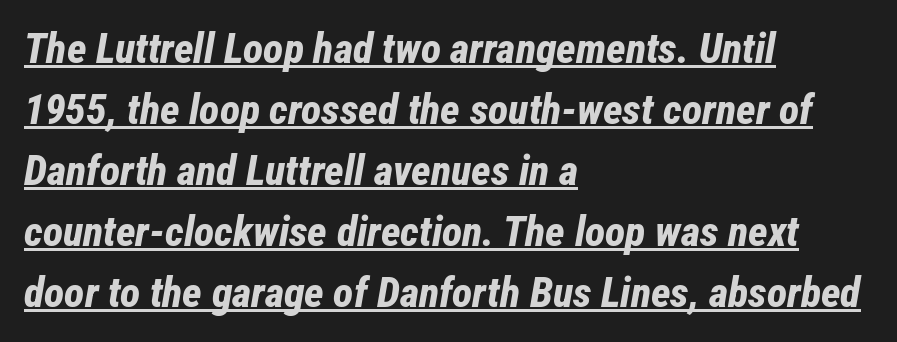
Q: Is the text bold? A: Yes.
Q: Is the text italic (slanted)? A: Yes, it leans right by about 12 degrees.
Q: Is the text underlined? A: Yes.
Q: How is the paragraph aligned? A: Left-aligned.
Q: Is the spacing between letters normal or unusually wide? A: Normal.
Q: Is the spacing between lines tight, normal or loose? A: Normal.
Q: Width (condensed, normal, or wide)? A: Condensed.
Q: Stroke contrast? A: Low.
Q: x-height? A: Medium.
Q: Monospaced? A: No.
